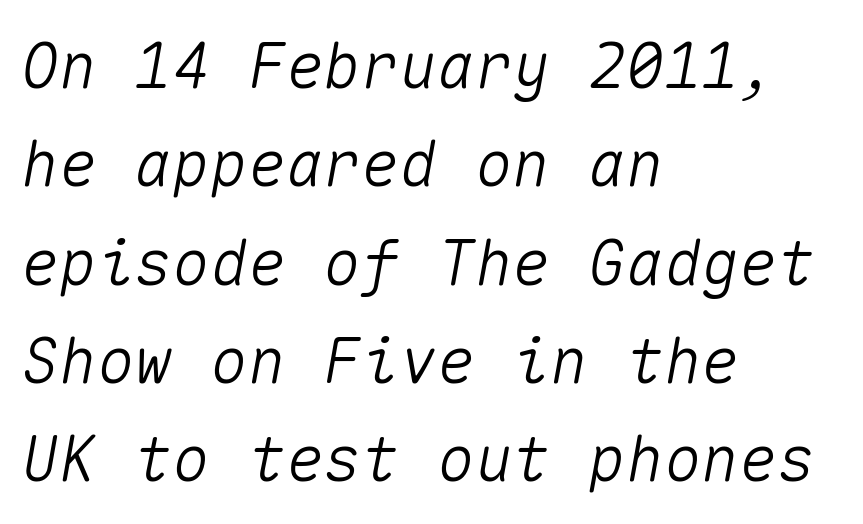
Q: Is the text italic (slanted)? A: Yes, it leans right by about 10 degrees.
Q: Is the text underlined? A: No.
Q: How is the paragraph aligned? A: Left-aligned.
Q: Is the spacing between letters normal or unusually wide? A: Normal.
Q: Is the spacing between lines tight, normal or loose? A: Normal.
Q: Width (condensed, normal, or wide)? A: Normal.
Q: Stroke contrast? A: Medium.
Q: x-height? A: Medium.
Q: Monospaced? A: Yes.
